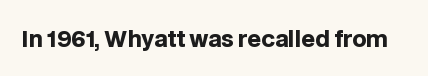
Q: Is the text bold? A: Yes.
Q: Is the text italic (slanted)? A: No, it is upright.
Q: Is the text underlined? A: No.
Q: Is the spacing between letters normal or unusually wide? A: Normal.
